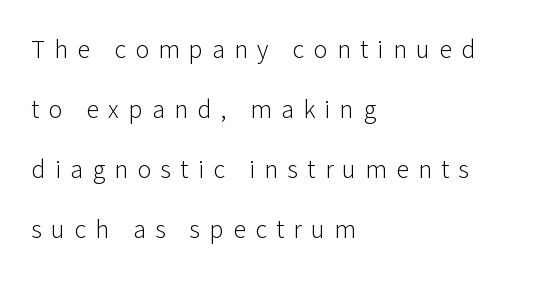
The image shows 26 px text type, upright; set left-aligned, loose line spacing (2.31x), unusually wide letter spacing (+0.36 em), not underlined.
